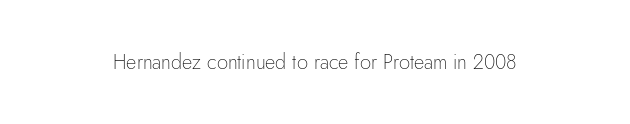
{"italic": "no", "bold": "no", "underline": "no", "letter_spacing": "normal", "letter_spacing_em": 0.0, "glyph_px": 20}
